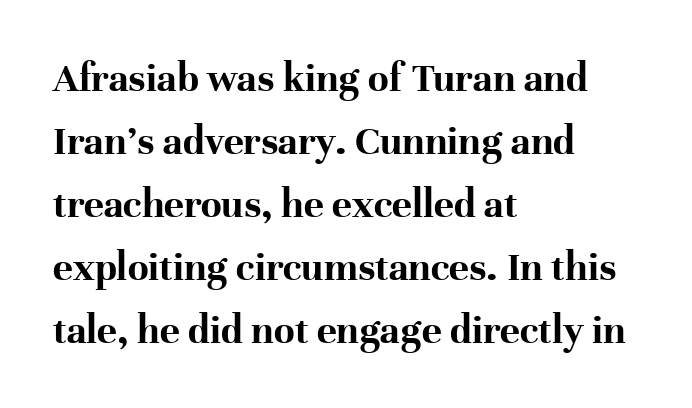
The image shows 42 px bold serif type, upright; set left-aligned, normal line spacing (1.5x), normal letter spacing, not underlined; high stroke contrast and a medium x-height.
